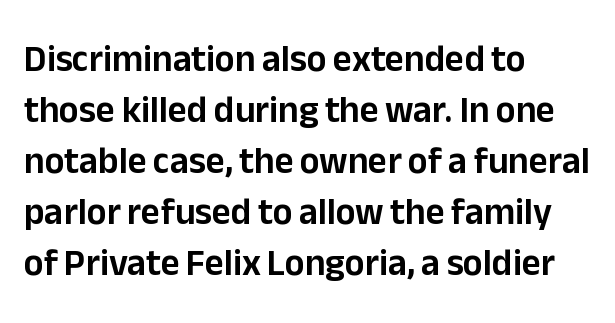
Q: Is the text italic (slanted)? A: No, it is upright.
Q: Is the typeface a serif or a sans-serif typeface? A: Sans-serif.
Q: Is the text underlined? A: No.
Q: How is the paragraph aligned? A: Left-aligned.
Q: Is the spacing between letters normal or unusually wide? A: Normal.
Q: Is the spacing between lines tight, normal or loose? A: Normal.
Q: Width (condensed, normal, or wide)? A: Normal.
Q: Stroke contrast? A: Low.
Q: x-height? A: Medium.
Q: Monospaced? A: No.
